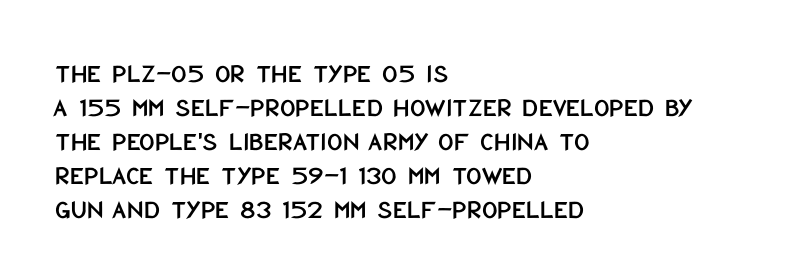
The image shows 27 px text type, upright; set left-aligned, normal line spacing (1.26x), normal letter spacing, not underlined.
